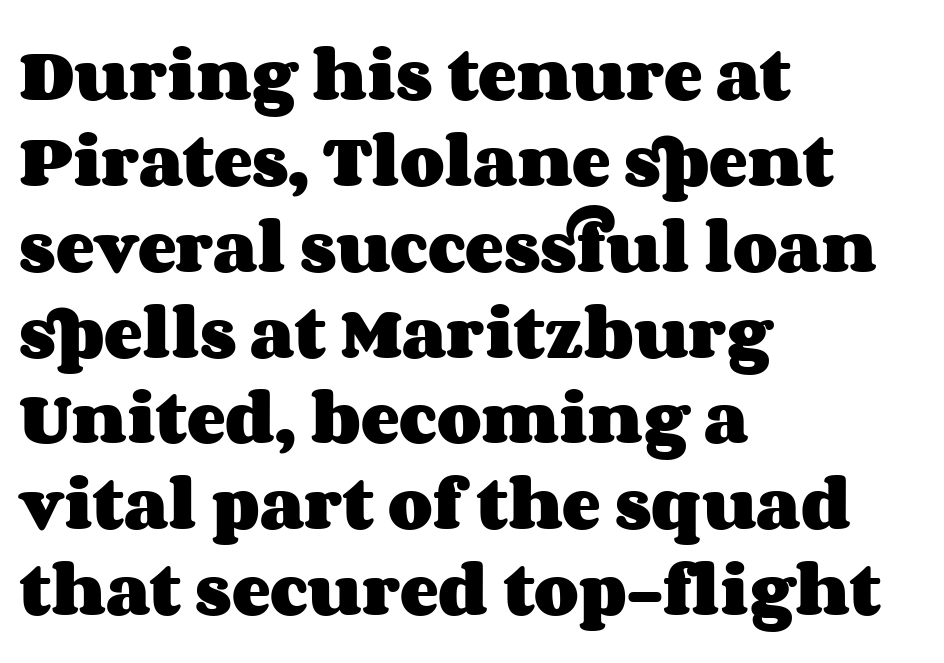
One glance says typical: line gaps are just what's usual. Here the designer chose a conventional face with non-uniform glyph widths. The typesetter chose a ragged-right arrangement here. Vertical strokes here are truly vertical.
